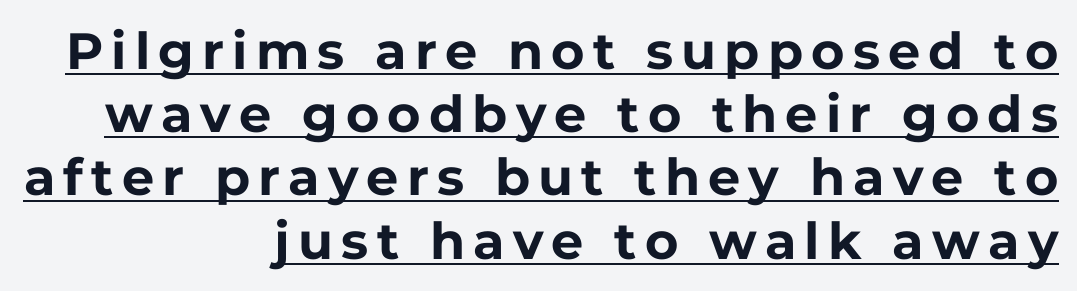
{"serif": "no", "italic": "no", "bold": "yes", "weight": "bold", "width": "normal", "stroke_contrast": "low", "x_height": "medium", "monospaced": "no", "underline": "yes", "align": "right", "line_spacing_ratio": 1.24, "glyph_px": 51}
